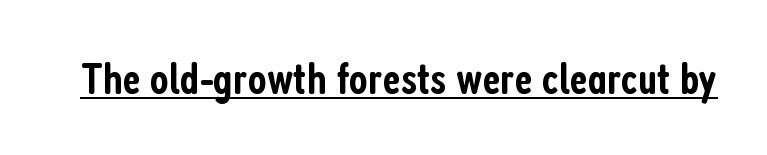
Q: Is the text bold? A: Semi-bold.
Q: Is the text italic (slanted)? A: No, it is upright.
Q: Is the typeface a serif or a sans-serif typeface? A: Sans-serif.
Q: Is the text underlined? A: Yes.
Q: Is the spacing between letters normal or unusually wide? A: Normal.
Q: Width (condensed, normal, or wide)? A: Condensed.
Q: Stroke contrast? A: Low.
Q: x-height? A: Medium.
Q: Monospaced? A: No.
